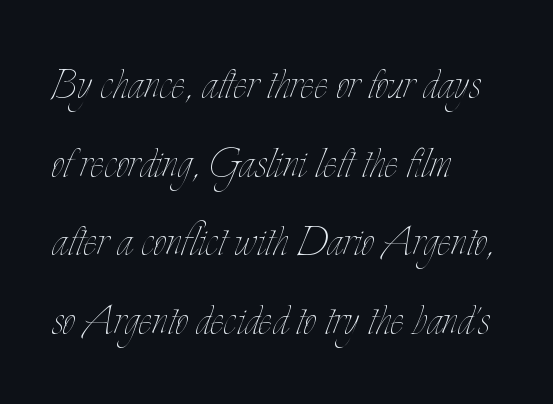
The string is rendered with underlining switched off. Stems here are at most as thick as an everyday book face. The paragraph has a hard left edge and a soft right edge. Each word holds together tightly as a unit, with standard inter-letter gaps. Looks like regular typesetting: each glyph gets only the width it needs. The rendering uses a moderate line-height, typical for paragraphs.
